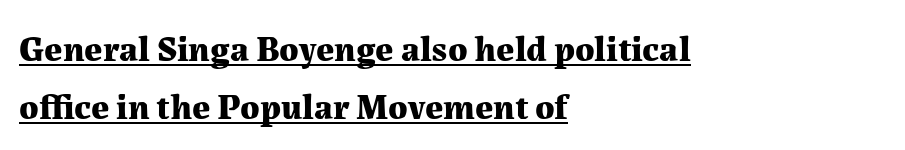
Q: Is the text bold? A: Yes.
Q: Is the text italic (slanted)? A: No, it is upright.
Q: Is the typeface a serif or a sans-serif typeface? A: Serif.
Q: Is the text underlined? A: Yes.
Q: How is the paragraph aligned? A: Left-aligned.
Q: Is the spacing between letters normal or unusually wide? A: Normal.
Q: Is the spacing between lines tight, normal or loose? A: Normal.
Q: Width (condensed, normal, or wide)? A: Normal.
Q: Stroke contrast? A: Medium.
Q: x-height? A: Medium.
Q: Monospaced? A: No.
